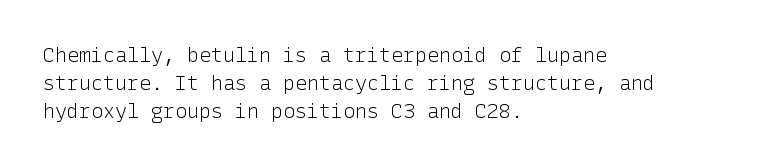
Q: Is the text bold? A: No.
Q: Is the text italic (slanted)? A: No, it is upright.
Q: Is the text underlined? A: No.
Q: How is the paragraph aligned? A: Left-aligned.
Q: Is the spacing between letters normal or unusually wide? A: Normal.
Q: Is the spacing between lines tight, normal or loose? A: Normal.
